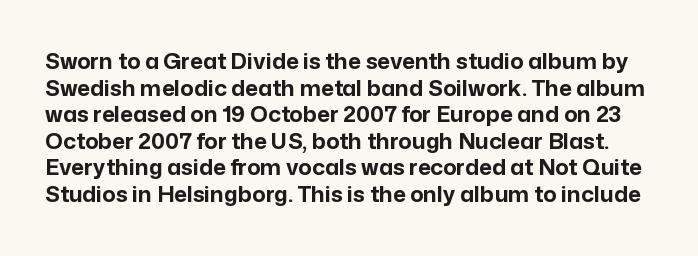
{"italic": "no", "bold": "yes", "underline": "no", "line_spacing_ratio": 1.21, "letter_spacing": "normal", "letter_spacing_em": 0.0, "glyph_px": 22}
